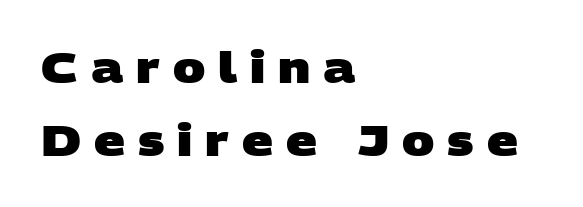
{"serif": "no", "bold": "yes", "weight": "heavy", "width": "wide", "stroke_contrast": "low", "x_height": "large", "monospaced": "no", "underline": "no", "align": "left", "line_spacing": "normal", "line_spacing_ratio": 1.69, "letter_spacing": "wide", "letter_spacing_em": 0.3, "glyph_px": 43}
